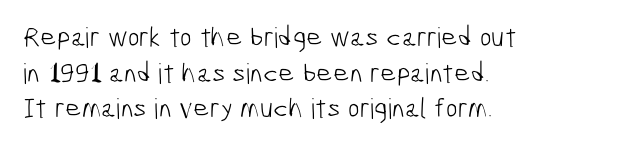
Q: Is the text bold? A: No.
Q: Is the typeface a serif or a sans-serif typeface? A: Sans-serif.
Q: Is the text underlined? A: No.
Q: How is the paragraph aligned? A: Left-aligned.
Q: Is the spacing between letters normal or unusually wide? A: Normal.
Q: Is the spacing between lines tight, normal or loose? A: Normal.
Q: Width (condensed, normal, or wide)? A: Condensed.
Q: Stroke contrast? A: Low.
Q: x-height? A: Medium.
Q: Monospaced? A: No.
